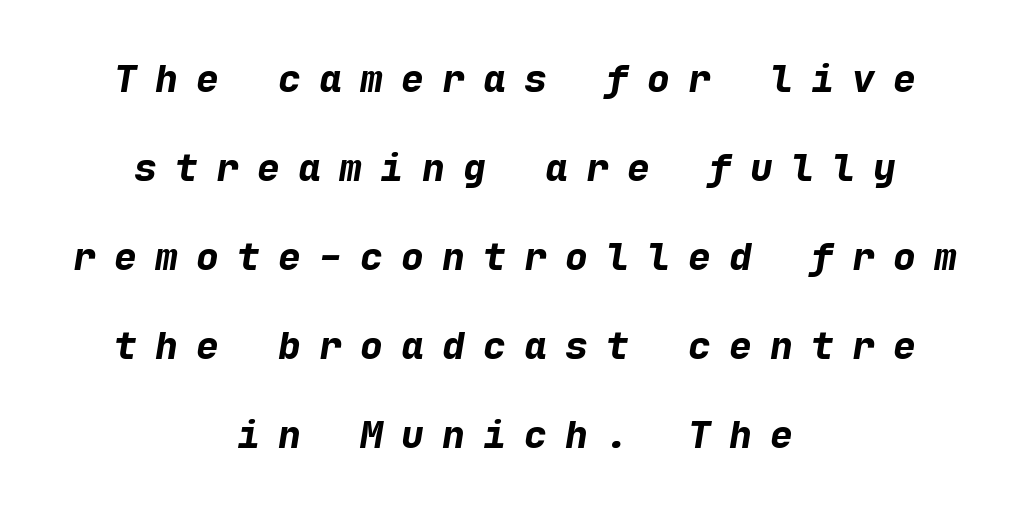
Q: Is the text bold? A: Yes.
Q: Is the text italic (slanted)? A: Yes, it leans right by about 9 degrees.
Q: Is the text underlined? A: No.
Q: How is the paragraph aligned? A: Centered.
Q: Is the spacing between letters normal or unusually wide? A: Unusually wide.
Q: Is the spacing between lines tight, normal or loose? A: Loose.
Q: Width (condensed, normal, or wide)? A: Normal.
Q: Stroke contrast? A: Low.
Q: x-height? A: Medium.
Q: Monospaced? A: Yes.
